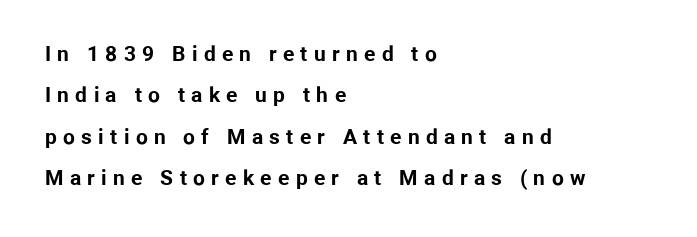
The image shows 21 px bold type, upright; set left-aligned, loose line spacing (1.97x), unusually wide letter spacing (+0.3 em), not underlined.
